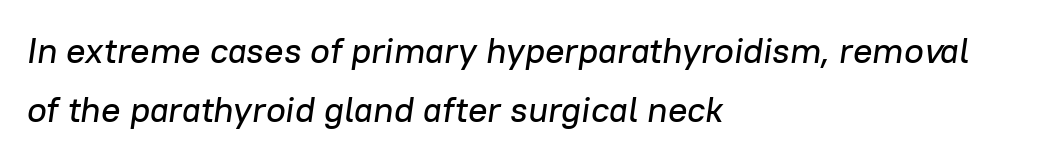
{"italic": "yes", "lean": "right", "slant_degrees": 8, "width": "normal", "stroke_contrast": "low", "x_height": "medium", "monospaced": "no", "underline": "no", "align": "left", "line_spacing": "normal", "line_spacing_ratio": 1.63, "letter_spacing": "normal", "letter_spacing_em": 0.0, "glyph_px": 36}
